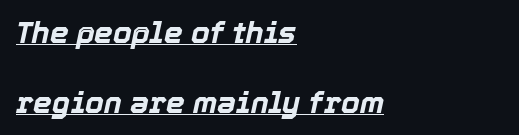
The glyphs look as if they've been sheared to an angle. The face used here appears with an underline applied. Compared with a centered layout, this one pins lines to the left instead. Think of a printed novel: that variable character pitch is what you see here. Its strokes are broad and dark, the hallmark of bold type.
